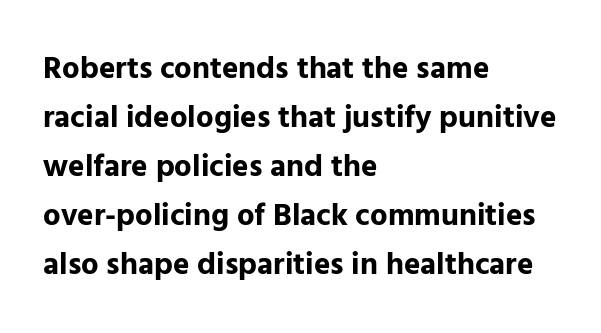
The image shows 31 px bold sans-serif type, upright; set left-aligned, normal line spacing (1.58x), normal letter spacing, not underlined; low stroke contrast and a medium x-height.
